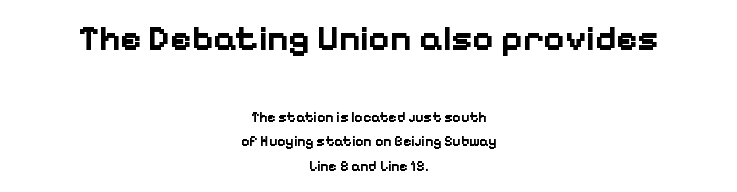
Q: Is the text bold? A: Yes.
Q: Is the text italic (slanted)? A: No, it is upright.
Q: Is the typeface a serif or a sans-serif typeface? A: Sans-serif.
Q: Is the text underlined? A: No.
Q: How is the paragraph aligned? A: Centered.
Q: Is the spacing between letters normal or unusually wide? A: Normal.
Q: Which block of text is set in a larger size, the first (top) or the second (bottom)? A: The first (top) one.
Q: Width (condensed, normal, or wide)? A: Normal.
Q: Stroke contrast? A: Low.
Q: x-height? A: Medium.
Q: Monospaced? A: No.
